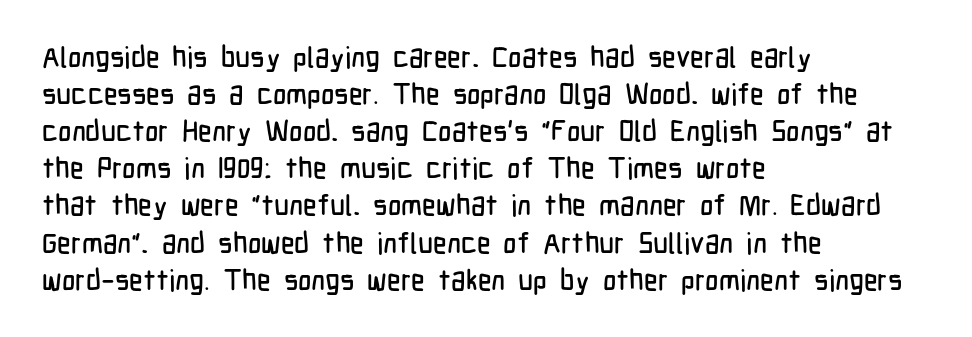
{"serif": "no", "italic": "no", "width": "condensed", "stroke_contrast": "low", "x_height": "medium", "monospaced": "no", "underline": "no", "align": "left", "line_spacing": "normal", "line_spacing_ratio": 1.28, "letter_spacing": "normal", "letter_spacing_em": 0.0, "glyph_px": 29}
